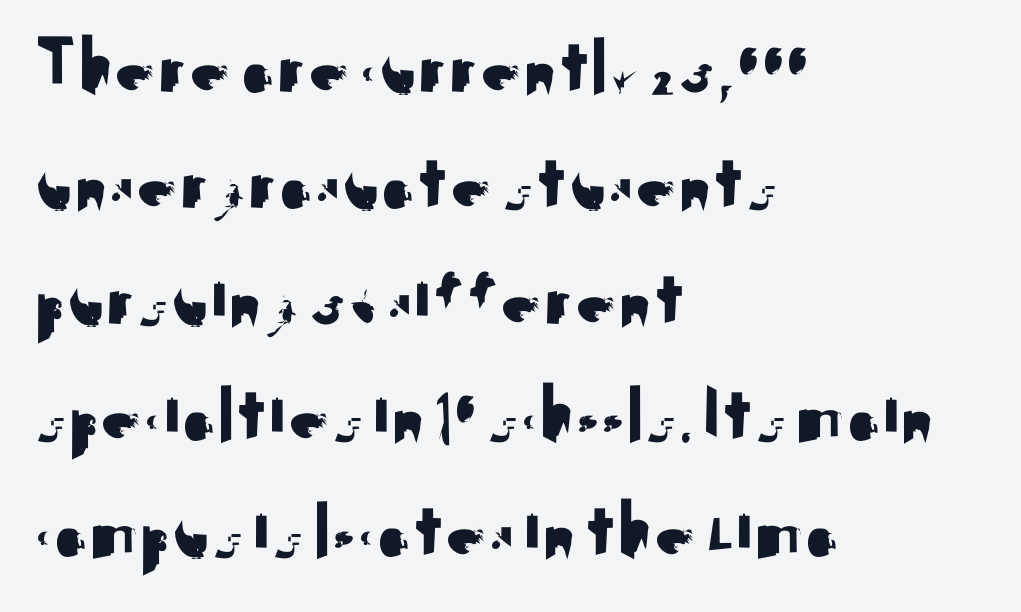
{"serif": "no", "italic": "no", "width": "normal", "stroke_contrast": "medium", "x_height": "small", "monospaced": "no", "underline": "no", "align": "left", "line_spacing": "normal", "line_spacing_ratio": 1.45, "letter_spacing": "normal", "letter_spacing_em": 0.0, "glyph_px": 80}
